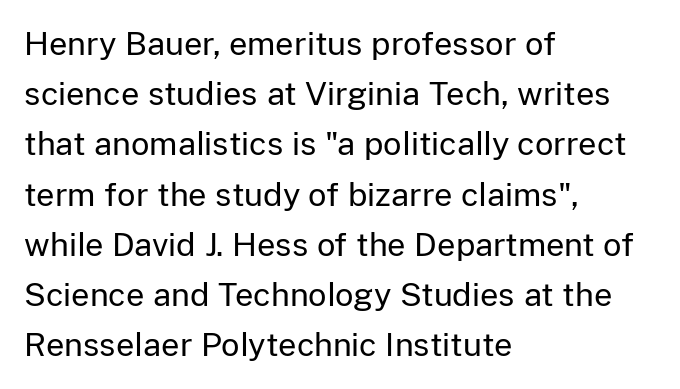
{"serif": "no", "italic": "no", "bold": "no", "weight": "regular", "width": "normal", "stroke_contrast": "low", "x_height": "medium", "monospaced": "no", "underline": "no", "align": "left", "line_spacing": "normal", "line_spacing_ratio": 1.57, "letter_spacing": "normal", "letter_spacing_em": 0.0, "glyph_px": 32}
